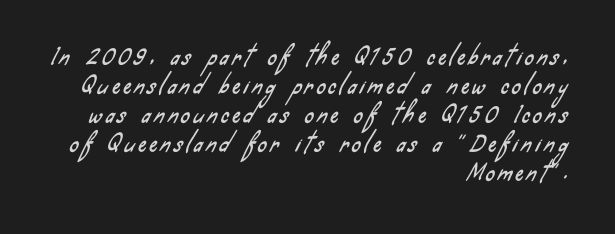
The image shows 22 px text type; set right-aligned, normal line spacing (1.32x), not underlined.
